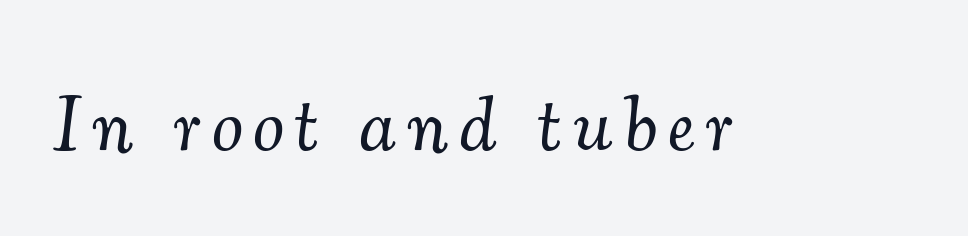
Q: Is the text bold? A: No.
Q: Is the text italic (slanted)? A: Yes, it leans right by about 7 degrees.
Q: Is the typeface a serif or a sans-serif typeface? A: Serif.
Q: Is the text underlined? A: No.
Q: Width (condensed, normal, or wide)? A: Normal.
Q: Stroke contrast? A: Medium.
Q: x-height? A: Small.
Q: Monospaced? A: No.
